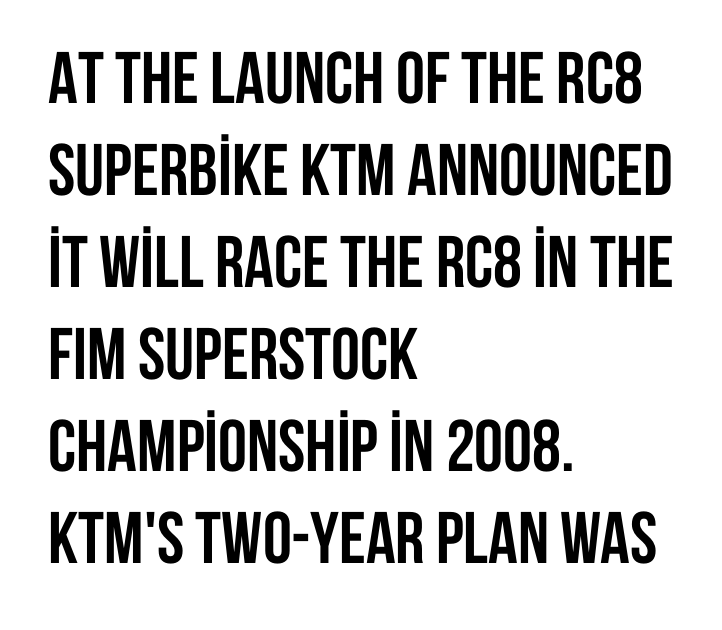
Look at the stroke-to-counter ratio: heavy, a bold. Proportional: the letters do not fall into vertical columns. The axis of the letterforms is exactly vertical. Each word holds together tightly as a unit, with standard inter-letter gaps.
